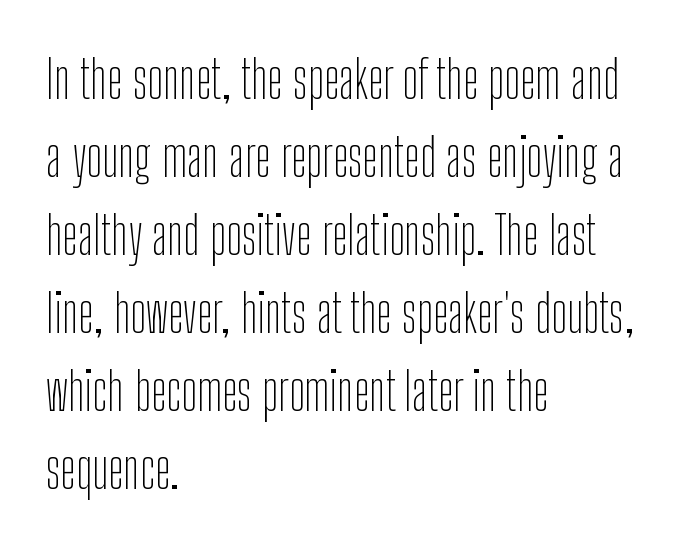
The image shows 53 px thin, condensed sans-serif type, upright; set left-aligned, normal line spacing (1.47x), normal letter spacing, not underlined; low stroke contrast and a medium x-height.
